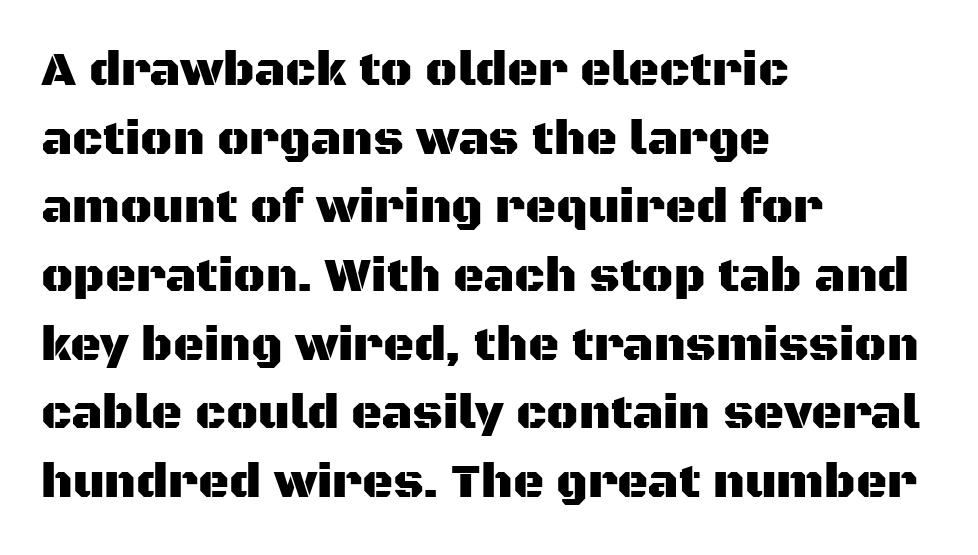
The image shows 48 px sans-serif type, upright; set left-aligned, normal line spacing (1.43x), normal letter spacing, not underlined; medium stroke contrast and a large x-height.
